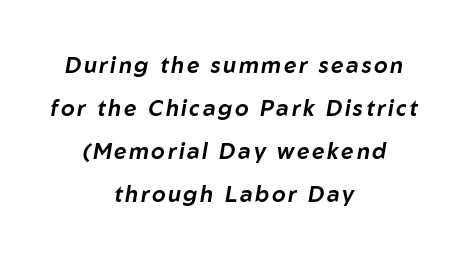
Q: Is the text italic (slanted)? A: Yes, it leans right by about 10 degrees.
Q: Is the text underlined? A: No.
Q: How is the paragraph aligned? A: Centered.
Q: Is the spacing between lines tight, normal or loose? A: Loose.
